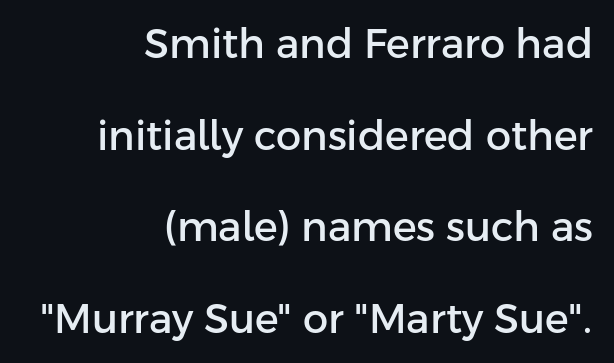
Does the leading feel generous? Absolutely, it's lavish. Serif or sans? Sans — the stroke terminals are bare. Caption: standard tracking, unaltered. Each line ends at the same right margin while the left side varies.
